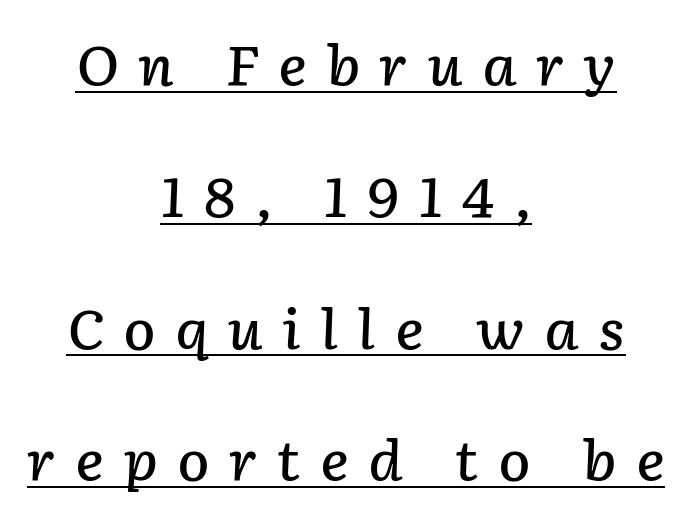
A typesetter would call this proportional, since set widths differ per character. What's the leading like? Stretched, with rows far apart. Each word looks stretched out because of the extra space between its letters. Style check: oblique.
